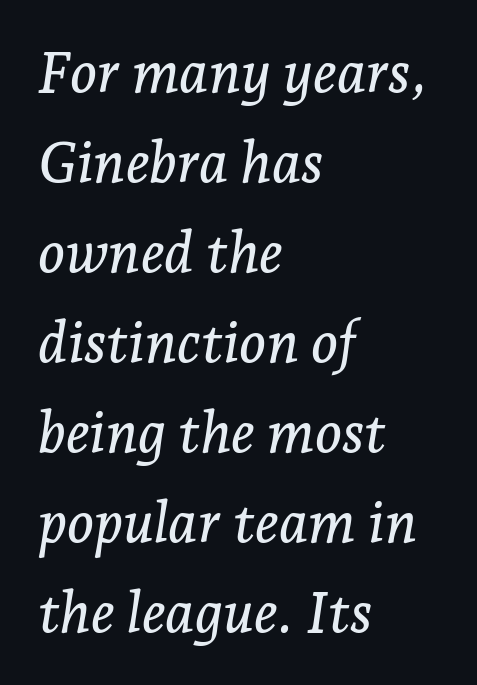
{"serif": "yes", "italic": "yes", "lean": "right", "slant_degrees": 7, "width": "normal", "stroke_contrast": "low", "x_height": "medium", "monospaced": "no", "underline": "no", "align": "left", "line_spacing": "normal", "line_spacing_ratio": 1.58, "letter_spacing": "normal", "letter_spacing_em": 0.0, "glyph_px": 57}
